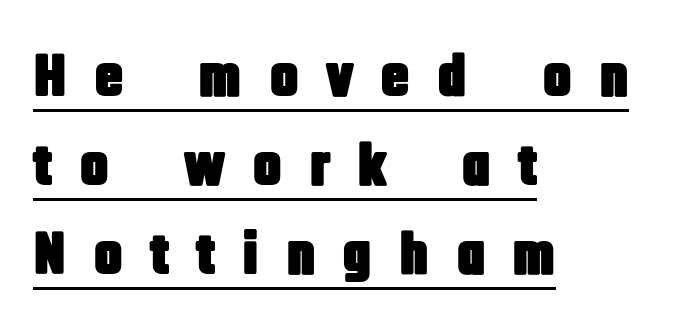
{"serif": "no", "italic": "no", "width": "condensed", "stroke_contrast": "low", "x_height": "large", "monospaced": "no", "underline": "yes", "align": "left", "line_spacing": "normal", "line_spacing_ratio": 1.46, "letter_spacing": "wide", "letter_spacing_em": 0.44, "glyph_px": 61}
